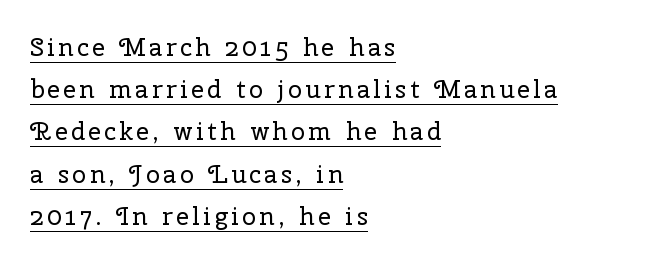
{"italic": "no", "bold": "no", "underline": "yes", "align": "left", "line_spacing": "normal", "line_spacing_ratio": 1.69, "glyph_px": 25}
